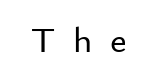
Q: Is the text italic (slanted)? A: No, it is upright.
Q: Is the typeface a serif or a sans-serif typeface? A: Sans-serif.
Q: Is the text underlined? A: No.
Q: Is the spacing between letters normal or unusually wide? A: Unusually wide.
Q: Width (condensed, normal, or wide)? A: Normal.
Q: Stroke contrast? A: Low.
Q: x-height? A: Small.
Q: Monospaced? A: No.
